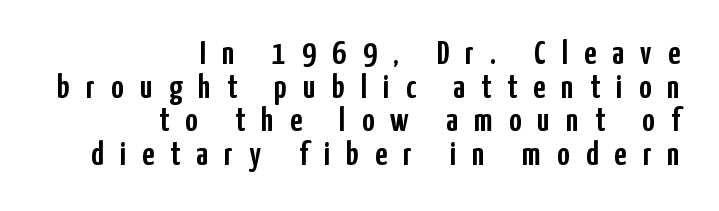
Q: Is the text italic (slanted)? A: No, it is upright.
Q: Is the typeface a serif or a sans-serif typeface? A: Sans-serif.
Q: Is the text underlined? A: No.
Q: How is the paragraph aligned? A: Right-aligned.
Q: Is the spacing between letters normal or unusually wide? A: Unusually wide.
Q: Is the spacing between lines tight, normal or loose? A: Tight.
Q: Width (condensed, normal, or wide)? A: Condensed.
Q: Stroke contrast? A: Low.
Q: x-height? A: Medium.
Q: Monospaced? A: No.
